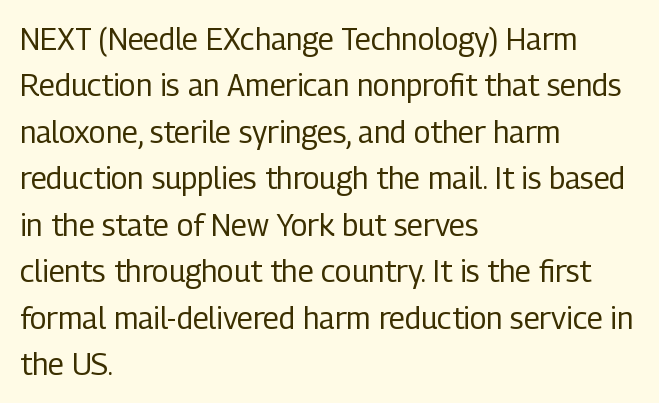
Q: Is the text bold? A: No.
Q: Is the text italic (slanted)? A: No, it is upright.
Q: Is the typeface a serif or a sans-serif typeface? A: Sans-serif.
Q: Is the text underlined? A: No.
Q: How is the paragraph aligned? A: Left-aligned.
Q: Is the spacing between letters normal or unusually wide? A: Normal.
Q: Is the spacing between lines tight, normal or loose? A: Normal.
Q: Width (condensed, normal, or wide)? A: Condensed.
Q: Stroke contrast? A: Low.
Q: x-height? A: Medium.
Q: Monospaced? A: No.
